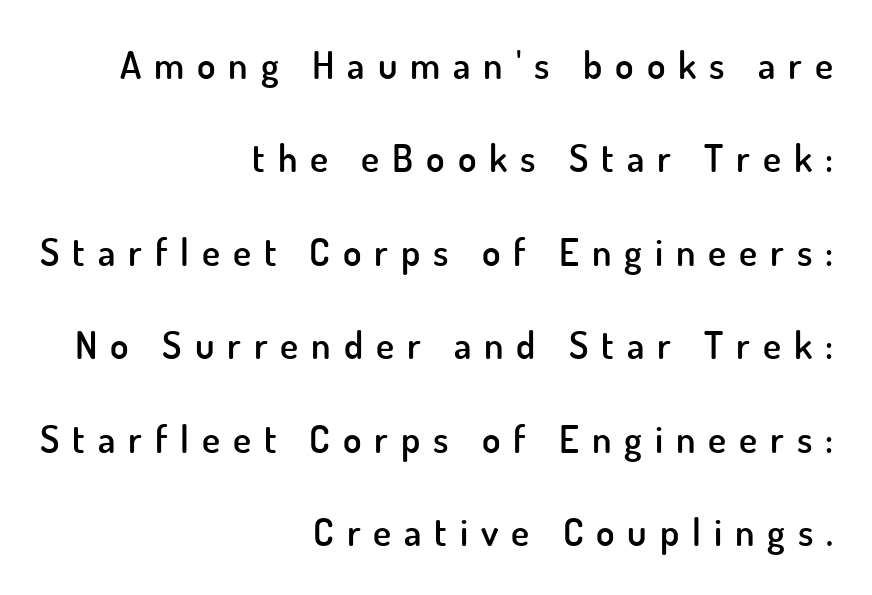
Quick note: not italic, upright. Stems and bowls a touch heavier than normal — semibold. These lines have a slow, spaced-out rhythm from letter to letter. Layout note: lines flush right. The glyphs in this specimen are sans serif.
